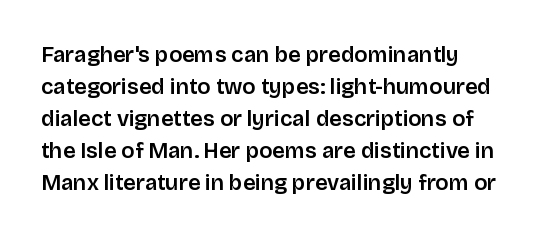
The image shows 22 px text type, upright; set left-aligned, normal line spacing (1.46x), normal letter spacing, not underlined.
